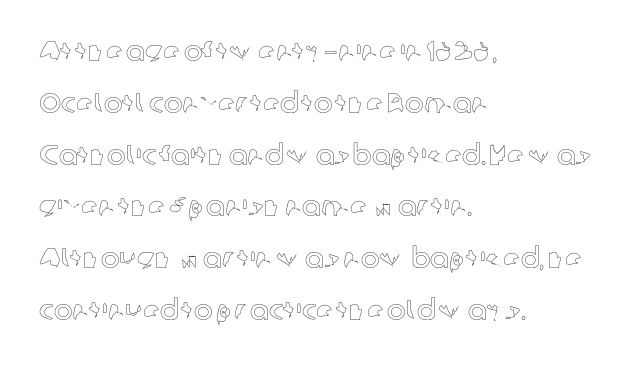
{"italic": "no", "width": "normal", "x_height": "medium", "monospaced": "no", "underline": "no", "align": "left", "line_spacing_ratio": 1.85, "letter_spacing": "normal", "letter_spacing_em": 0.0, "glyph_px": 28}
